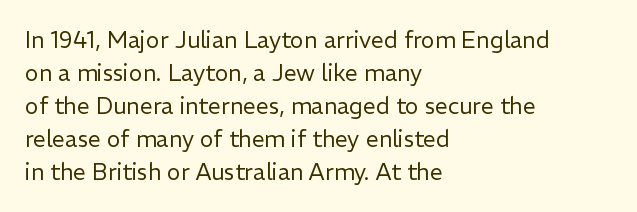
Honestly, the row spacing looks completely unremarkable. Caption: face not bold, strokes unweighted. Posture: vertical. This rendering features lettering with no underline. The setting favours the left margin, as ordinary paragraphs usually do.
